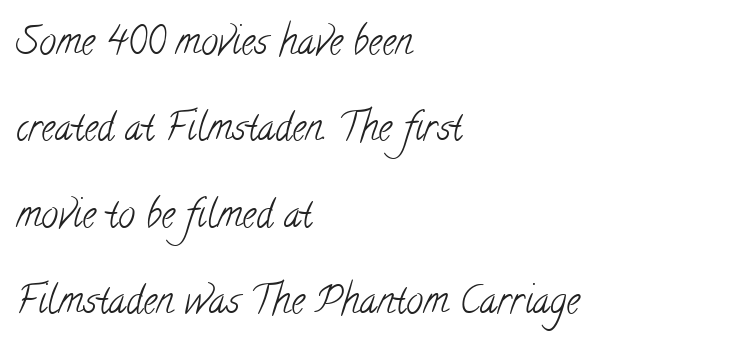
{"bold": "no", "weight": "light", "width": "condensed", "stroke_contrast": "low", "x_height": "small", "monospaced": "no", "underline": "no", "align": "left", "line_spacing": "loose", "line_spacing_ratio": 2.27, "letter_spacing": "normal", "letter_spacing_em": 0.0, "glyph_px": 38}
